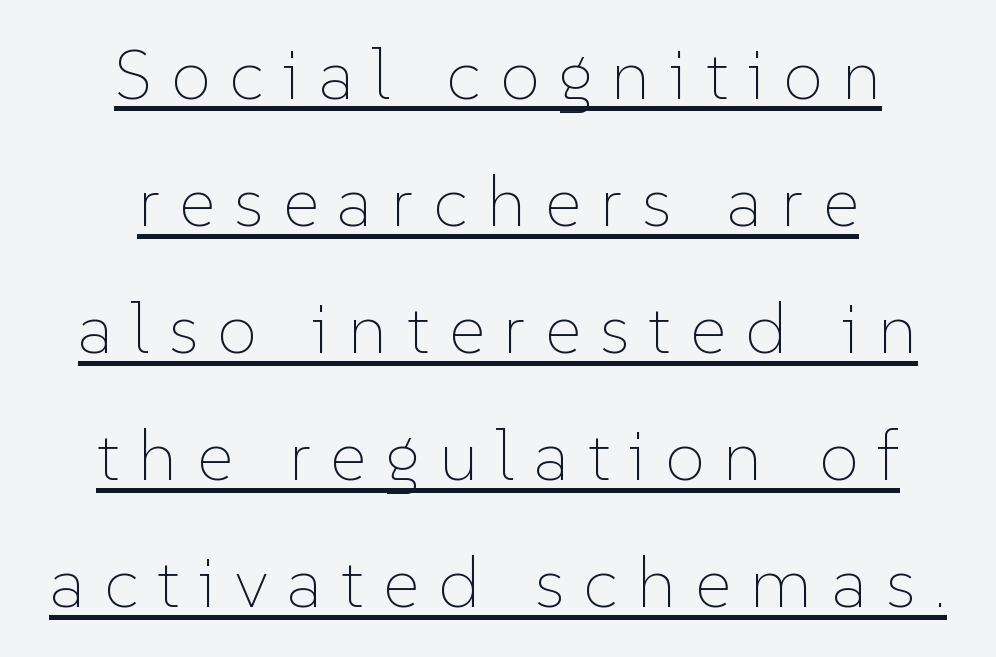
Summary of weight: not heavy and not bold. The face used here is proportionally spaced, like ordinary book or web type. The rendered words wear a rule along their underside. The passage shown has open, widely tracked lettering throughout. The specimen reads as upright at a glance. Where is the straight margin? There isn't one; the lines are centered.
